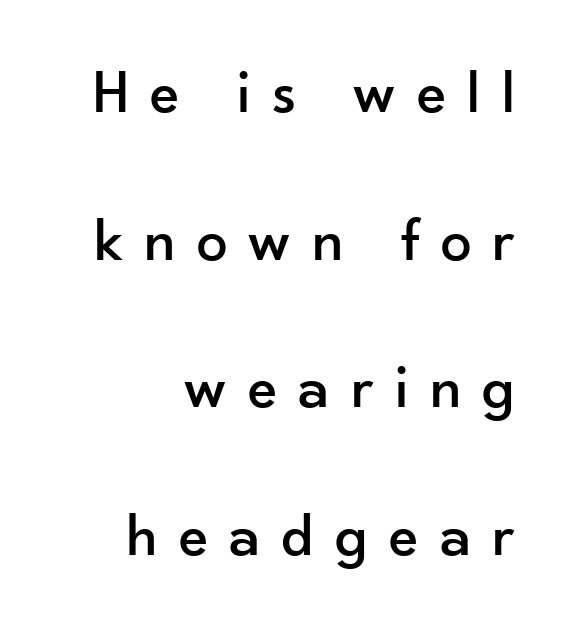
The image shows 62 px sans-serif type, upright; set right-aligned, loose line spacing (2.38x), unusually wide letter spacing (+0.34 em), not underlined; low stroke contrast and a small x-height.
